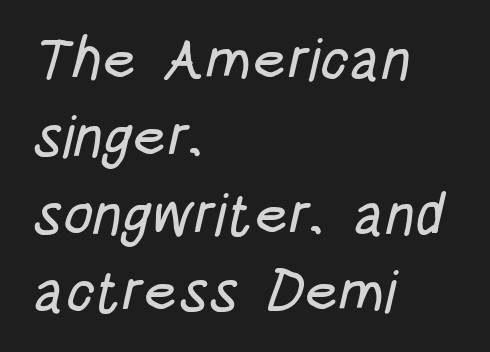
The image shows 59 px condensed sans-serif type; set left-aligned, normal line spacing (1.31x), normal letter spacing, not underlined; low stroke contrast and a large x-height.
